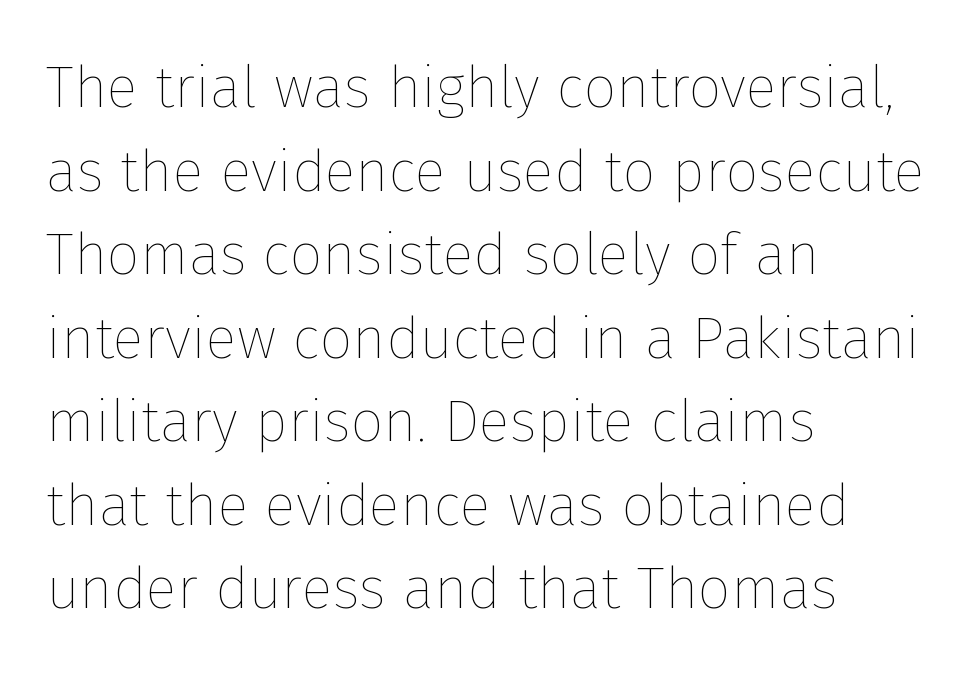
The image shows 58 px thin type, upright; set left-aligned, normal line spacing (1.44x), normal letter spacing, not underlined; low stroke contrast and a medium x-height.
